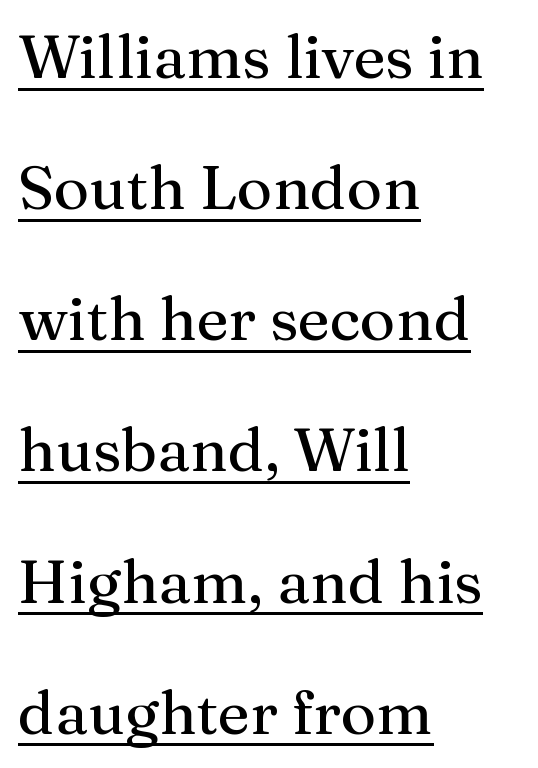
{"serif": "yes", "italic": "no", "width": "normal", "stroke_contrast": "medium", "x_height": "medium", "monospaced": "no", "underline": "yes", "align": "left", "line_spacing": "loose", "line_spacing_ratio": 2.15, "letter_spacing": "normal", "letter_spacing_em": 0.0, "glyph_px": 61}
